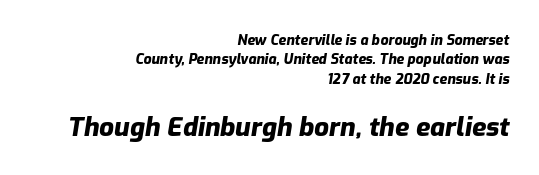
Any mark beneath the type? The region is blank. Right-aligned paragraph, ragged on the left. The face used here appears at its bigger size in the lower chunk. Each new line begins a customary step beneath the previous one. The glyphs look as if they've been sheared to an angle.
